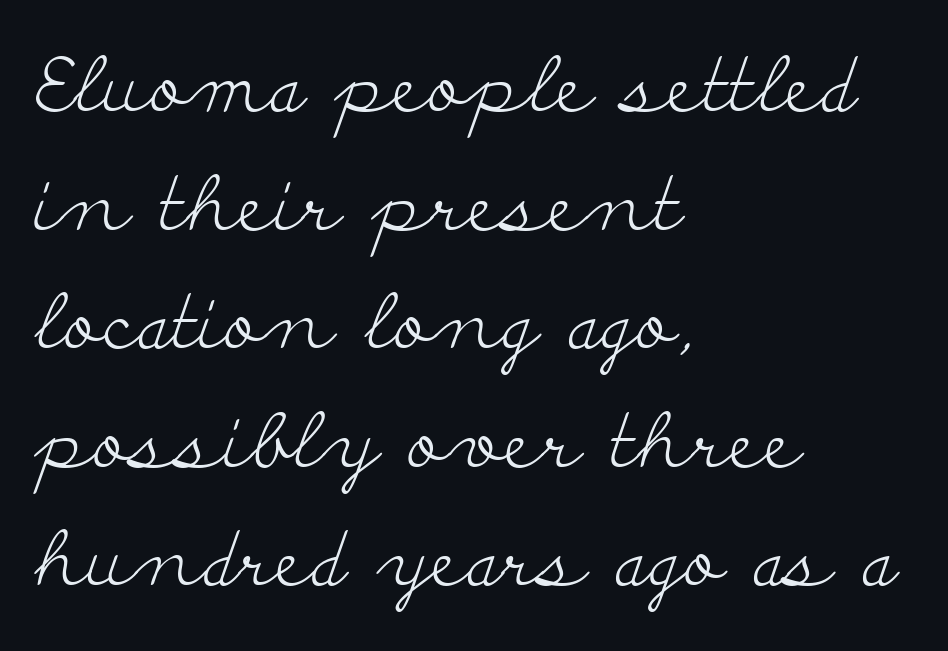
Q: Is the text bold? A: No.
Q: Is the text italic (slanted)? A: Yes.
Q: Is the typeface a serif or a sans-serif typeface? A: Serif.
Q: Is the text underlined? A: No.
Q: How is the paragraph aligned? A: Left-aligned.
Q: Is the spacing between letters normal or unusually wide? A: Normal.
Q: Is the spacing between lines tight, normal or loose? A: Normal.
Q: Width (condensed, normal, or wide)? A: Wide.
Q: Stroke contrast? A: Low.
Q: x-height? A: Small.
Q: Monospaced? A: No.
